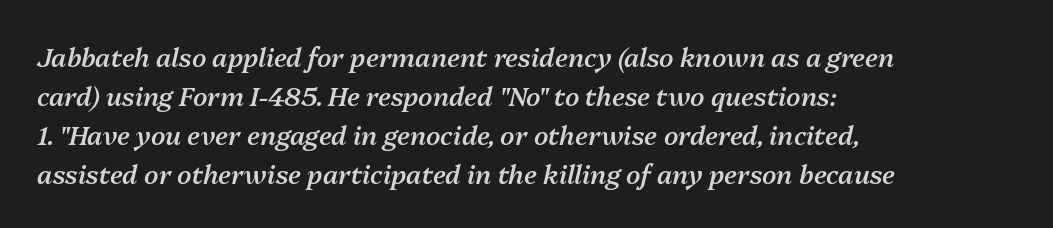
The letters are slanted; this is an italic face. Honestly, the letter spacing is just normal — you wouldn't notice it. All the whitespace from short lines collects on the right. This rendering features lettering with no underline. Quick note: interline space is typical.
